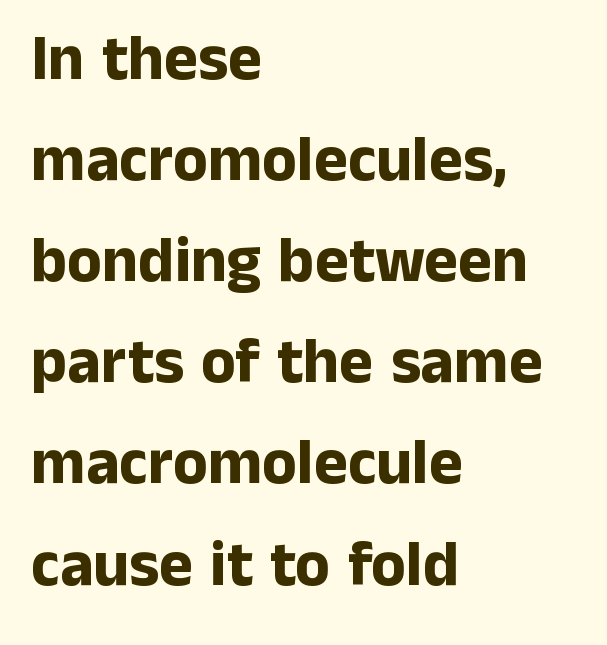
Q: Is the text bold? A: Yes.
Q: Is the text italic (slanted)? A: No, it is upright.
Q: Is the typeface a serif or a sans-serif typeface? A: Sans-serif.
Q: Is the text underlined? A: No.
Q: How is the paragraph aligned? A: Left-aligned.
Q: Is the spacing between letters normal or unusually wide? A: Normal.
Q: Is the spacing between lines tight, normal or loose? A: Normal.
Q: Width (condensed, normal, or wide)? A: Normal.
Q: Stroke contrast? A: Low.
Q: x-height? A: Medium.
Q: Monospaced? A: No.
